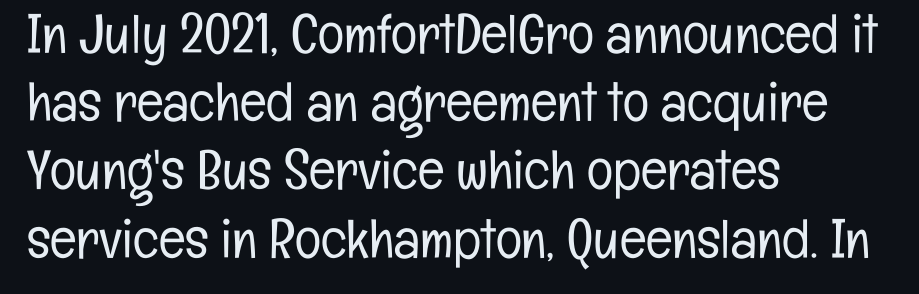
When letters stand straight like this, we call the style roman or upright. The strip under each line holds only bare page. Varying glyph widths throughout — classic text-font behaviour. These lines are set flush left with a ragged right edge. Weight: regular or lighter.
